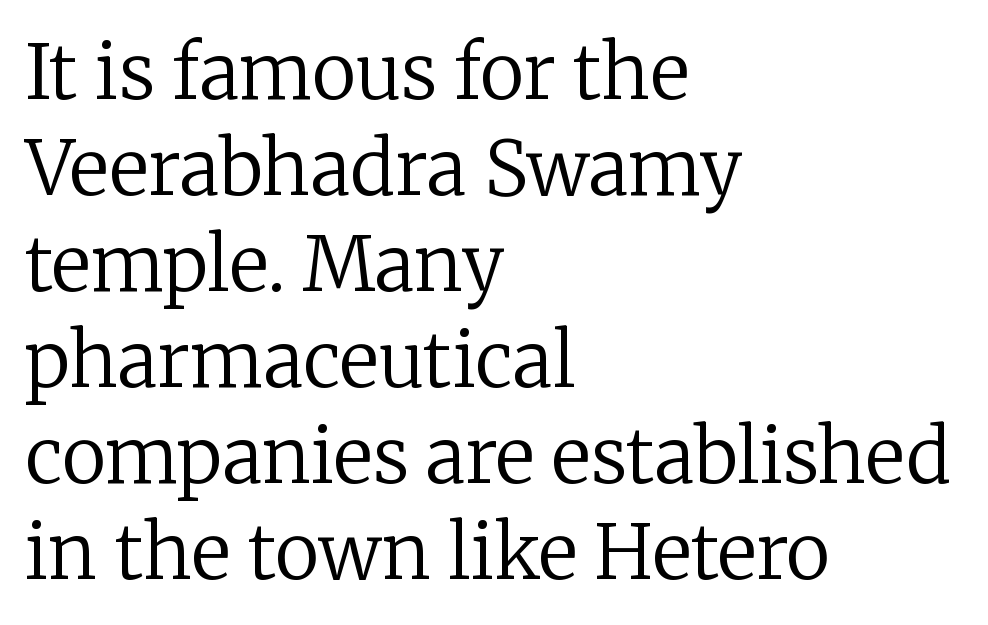
Italic: no, the glyphs are upright roman. Do the characters align in a grid? No, the font is proportional. Each word holds together tightly as a unit, with standard inter-letter gaps. Serif or sans? Serif — the stroke terminals have little feet. A clean baseline with only descenders dipping below it.
